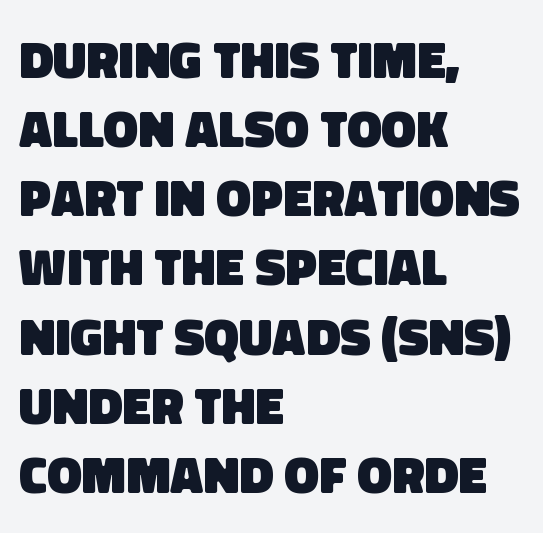
{"serif": "no", "bold": "yes", "weight": "heavy", "width": "normal", "stroke_contrast": "low", "x_height": "large", "monospaced": "no", "underline": "no", "align": "left", "line_spacing": "normal", "line_spacing_ratio": 1.33, "letter_spacing": "normal", "letter_spacing_em": 0.0, "glyph_px": 52}
